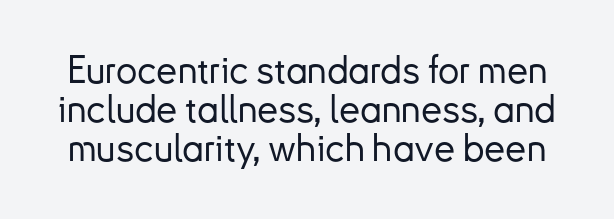
{"serif": "no", "italic": "no", "width": "normal", "stroke_contrast": "low", "x_height": "small", "monospaced": "no", "underline": "no", "line_spacing": "tight", "line_spacing_ratio": 1.02, "letter_spacing": "normal", "letter_spacing_em": 0.0, "glyph_px": 38}
